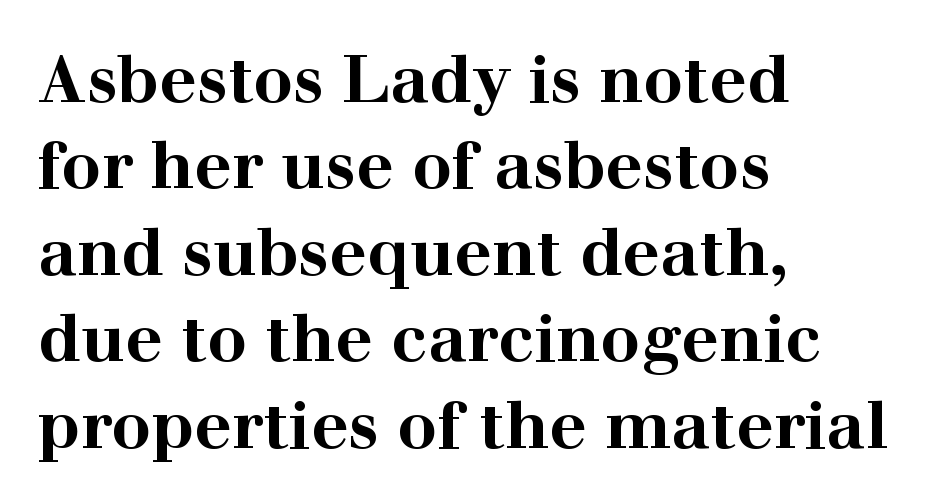
Q: Is the text bold? A: Yes.
Q: Is the text italic (slanted)? A: No, it is upright.
Q: Is the typeface a serif or a sans-serif typeface? A: Serif.
Q: Is the text underlined? A: No.
Q: How is the paragraph aligned? A: Left-aligned.
Q: Is the spacing between letters normal or unusually wide? A: Normal.
Q: Is the spacing between lines tight, normal or loose? A: Normal.
Q: Width (condensed, normal, or wide)? A: Wide.
Q: Stroke contrast? A: High.
Q: x-height? A: Medium.
Q: Monospaced? A: No.
